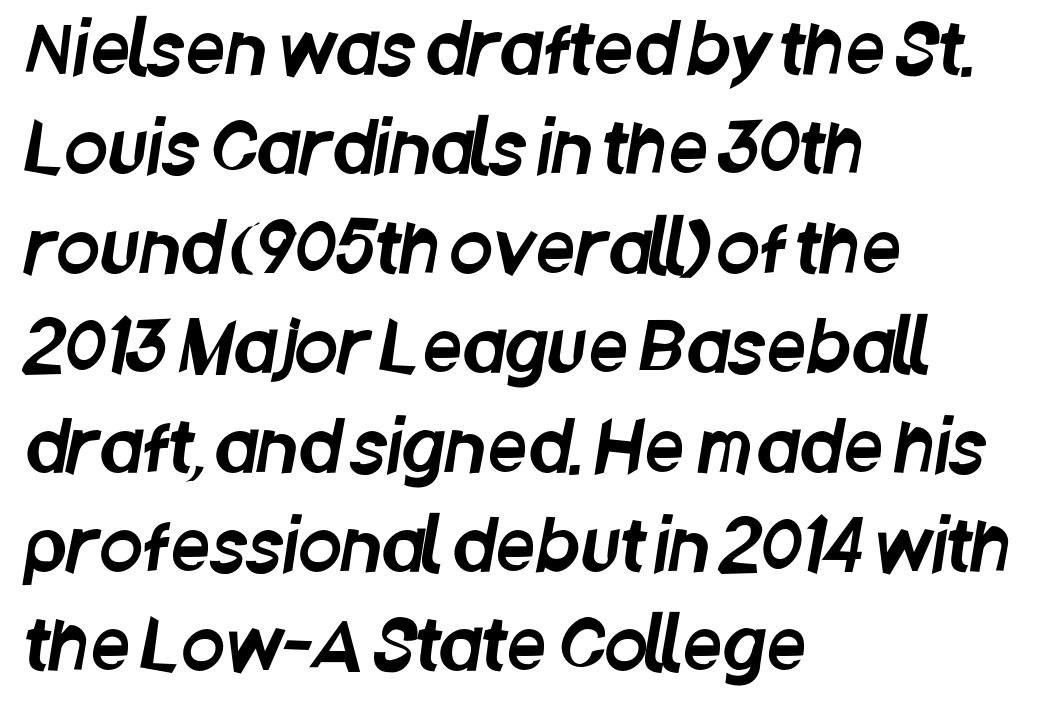
A student would call this left alignment; a typographer would say flush left, rag right. A typesetter would call this zero additional tracking. Type style note: lacks serifs. Rows of type keep a routine distance in the vertical direction.
